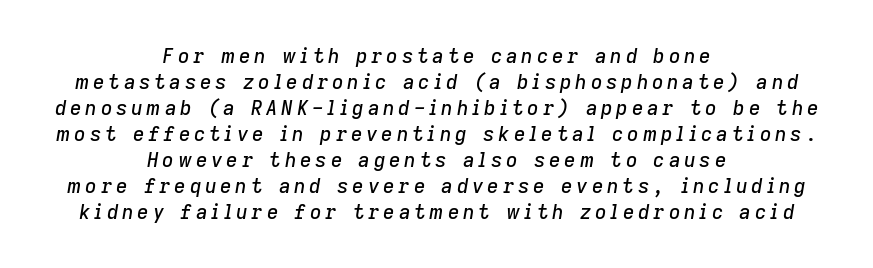
The image shows 20 px text type, italic (leaning right); set centered, normal line spacing (1.3x), not underlined.
